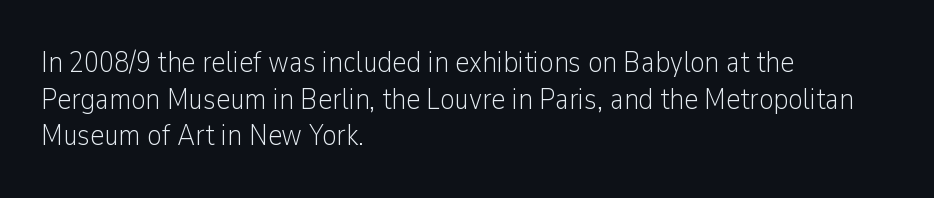
Q: Is the text bold? A: No.
Q: Is the text italic (slanted)? A: No, it is upright.
Q: Is the typeface a serif or a sans-serif typeface? A: Sans-serif.
Q: Is the text underlined? A: No.
Q: How is the paragraph aligned? A: Left-aligned.
Q: Is the spacing between letters normal or unusually wide? A: Normal.
Q: Width (condensed, normal, or wide)? A: Condensed.
Q: Stroke contrast? A: Low.
Q: x-height? A: Medium.
Q: Monospaced? A: No.
